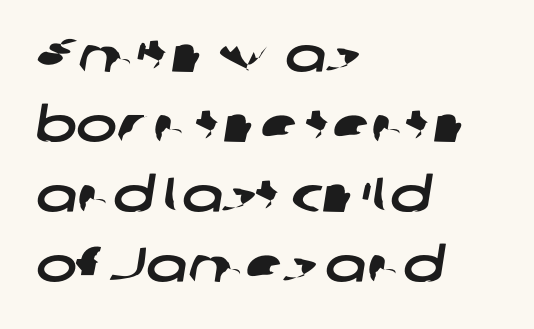
Grotesque or geometric, the face here clearly has no serifs. The space directly below the letters is spotless. Inter-character spacing is left at the font's built-in metrics. The rag falls on the right side of this text block. The passage shown is typed in a proportional face where columns would drift. The rows are spaced the way most documents space them.
